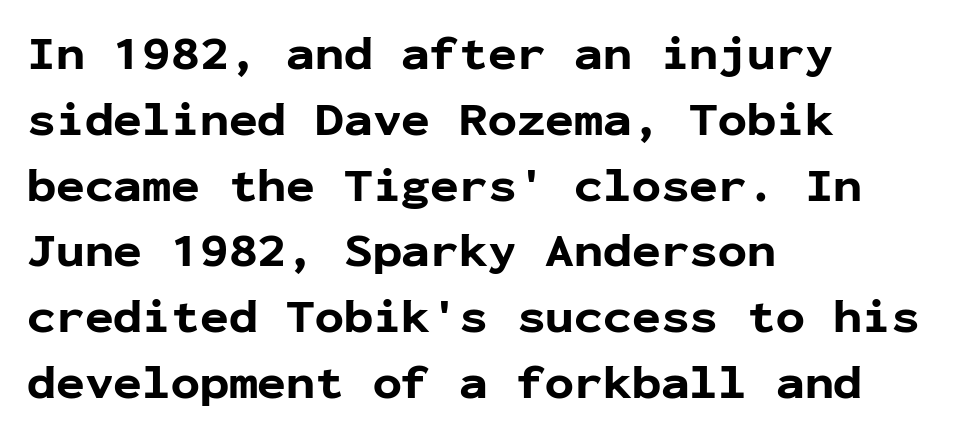
Notice how the stems are strictly vertical — no italics here. Each new line begins a customary step beneath the previous one. Do the characters align in a grid? Yes, the font is monospaced. Serifs: no, the terminals of the letterforms are clean. There is no visible air inserted between adjacent glyphs.
